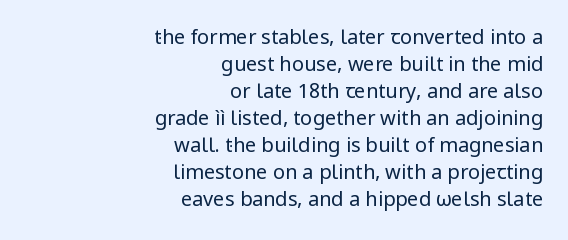
Q: Is the text bold? A: No.
Q: Is the text italic (slanted)? A: No, it is upright.
Q: Is the text underlined? A: No.
Q: How is the paragraph aligned? A: Right-aligned.
Q: Is the spacing between letters normal or unusually wide? A: Normal.
Q: Is the spacing between lines tight, normal or loose? A: Normal.
